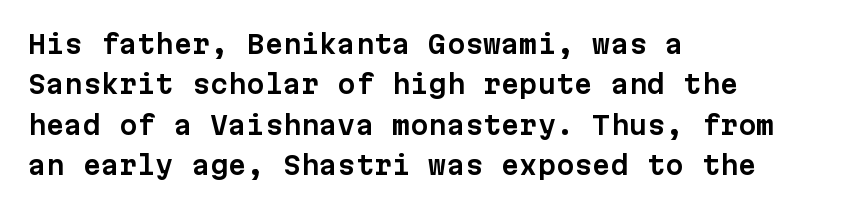
The image shows 26 px text type, upright; set left-aligned, normal line spacing (1.55x), normal letter spacing, not underlined.
